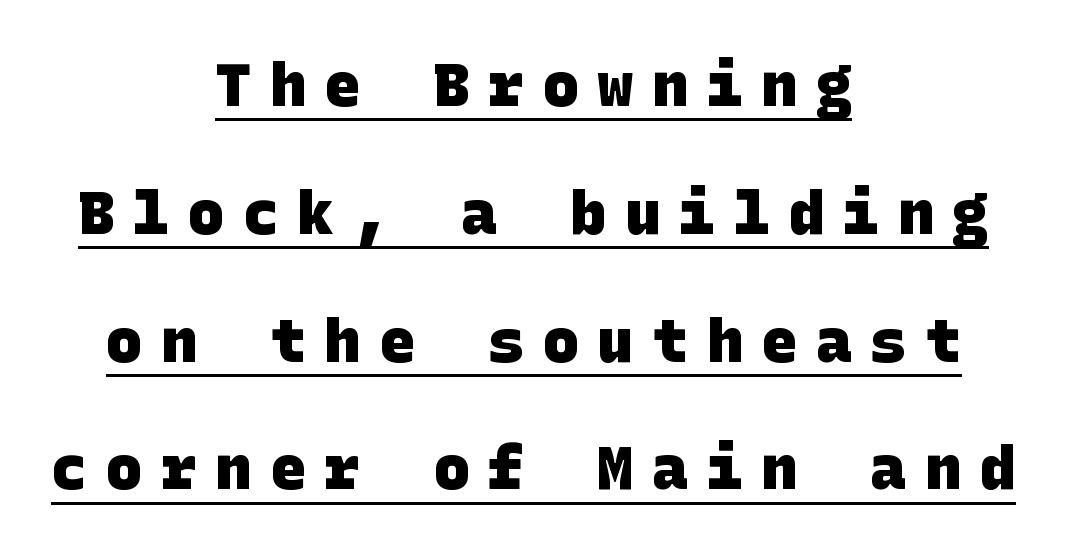
Q: Is the text bold? A: Yes.
Q: Is the typeface a serif or a sans-serif typeface? A: Sans-serif.
Q: Is the text underlined? A: Yes.
Q: How is the paragraph aligned? A: Centered.
Q: Is the spacing between letters normal or unusually wide? A: Unusually wide.
Q: Is the spacing between lines tight, normal or loose? A: Loose.
Q: Width (condensed, normal, or wide)? A: Normal.
Q: Stroke contrast? A: Low.
Q: x-height? A: Large.
